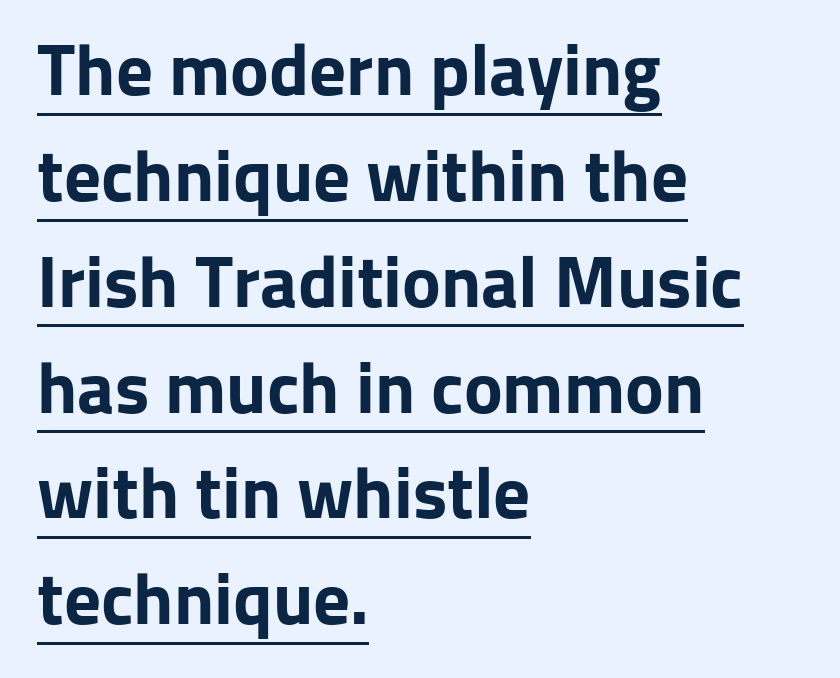
This is heavy type, rendered in bold. Line spacing here is normal. These lines are composed in type without serifs. Vertical strokes here are truly vertical. Notice how the passage keeps a crisp vertical edge on the left only.
